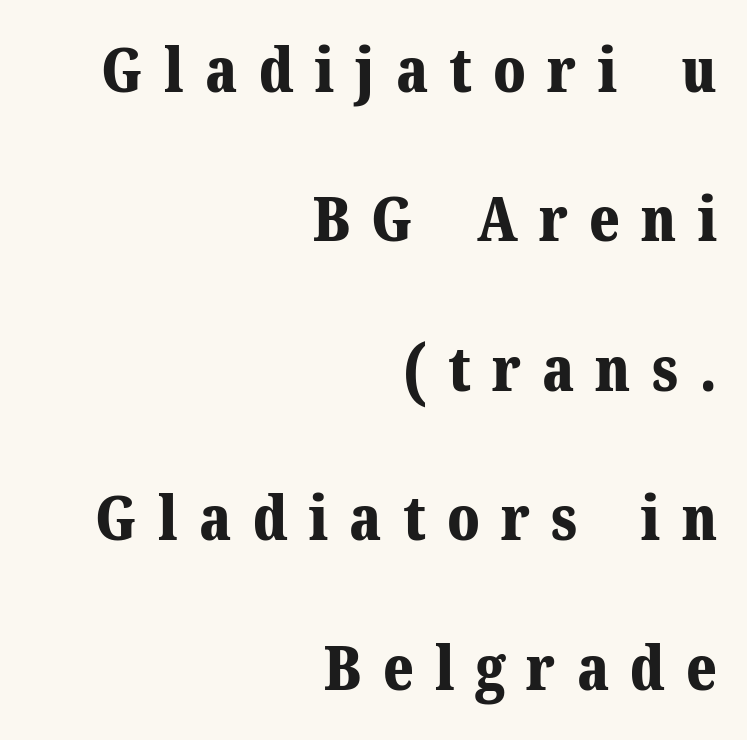
The image shows 62 px bold serif type, upright; set right-aligned, loose line spacing (2.41x), unusually wide letter spacing (+0.34 em), not underlined; medium stroke contrast and a medium x-height.
